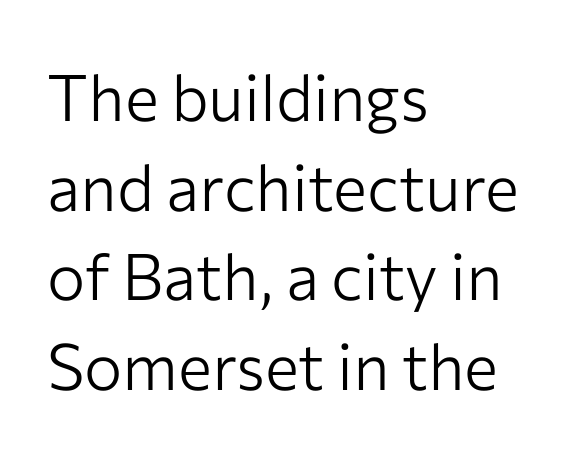
Anything drawn beneath the words? Only blank space. Grotesque or geometric, the face here clearly has no serifs. Honestly, the letter spacing is just normal — you wouldn't notice it. No letter is thick-stroked: the sample isn't bold. Think of a printed novel: that variable character pitch is what you see here.
